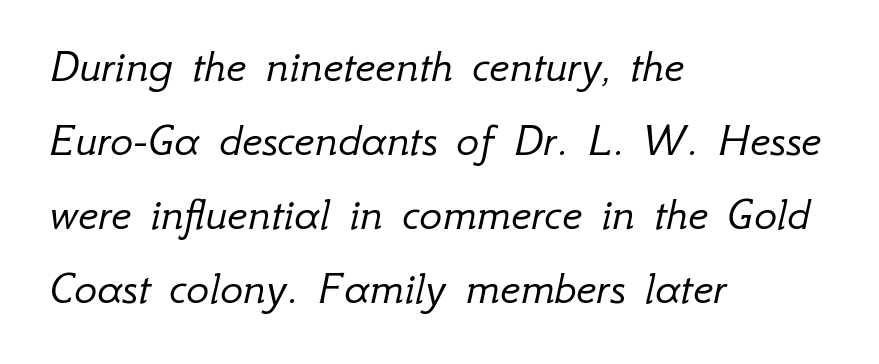
Does extra space separate the letters? No, they use regular spacing. Counters stay open thanks to moderate or lighter strokes. These lines sit exactly where default settings would place them. A typesetter would call this proportional, since set widths differ per character.
